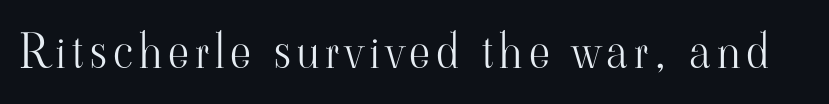
Is this a fixed-width face? No — the glyphs have proportional, varying widths. The face looks like a standard text weight, possibly lighter. Yep, those are serifs on the letters. Characters remain perfectly vertical along every line.
